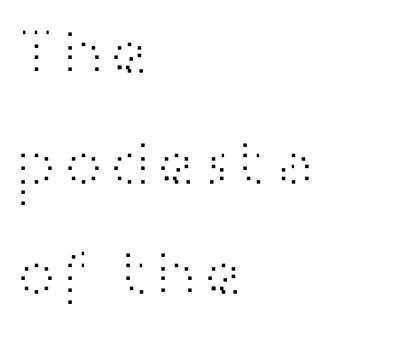
Q: Is the text bold? A: No.
Q: Is the text italic (slanted)? A: No, it is upright.
Q: Is the typeface a serif or a sans-serif typeface? A: Sans-serif.
Q: Is the text underlined? A: No.
Q: How is the paragraph aligned? A: Left-aligned.
Q: Is the spacing between letters normal or unusually wide? A: Normal.
Q: Is the spacing between lines tight, normal or loose? A: Normal.
Q: Width (condensed, normal, or wide)? A: Wide.
Q: Stroke contrast? A: High.
Q: x-height? A: Medium.
Q: Monospaced? A: No.
